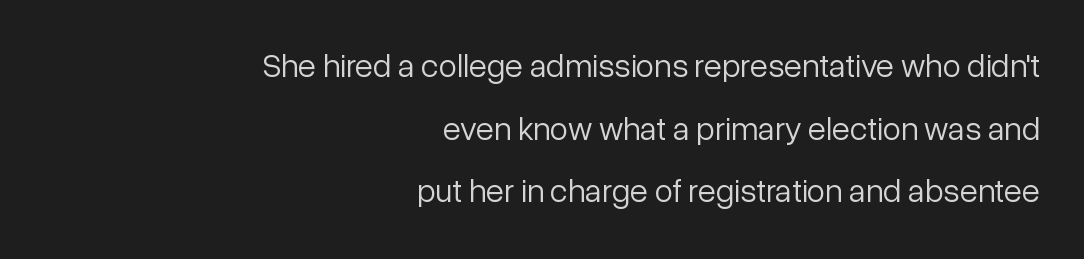
Q: Is the text bold? A: No.
Q: Is the text italic (slanted)? A: No, it is upright.
Q: Is the typeface a serif or a sans-serif typeface? A: Sans-serif.
Q: Is the text underlined? A: No.
Q: How is the paragraph aligned? A: Right-aligned.
Q: Is the spacing between letters normal or unusually wide? A: Normal.
Q: Is the spacing between lines tight, normal or loose? A: Loose.
Q: Width (condensed, normal, or wide)? A: Normal.
Q: Stroke contrast? A: Low.
Q: x-height? A: Medium.
Q: Monospaced? A: No.
